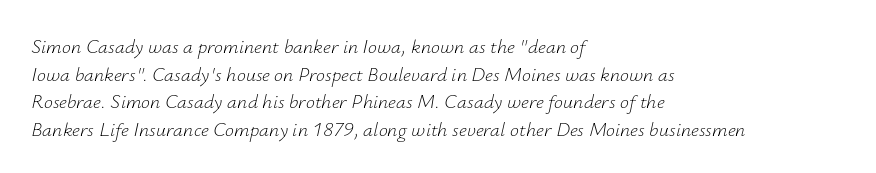
Q: Is the text bold? A: No.
Q: Is the text italic (slanted)? A: Yes, it leans right by about 12 degrees.
Q: Is the text underlined? A: No.
Q: How is the paragraph aligned? A: Left-aligned.
Q: Is the spacing between letters normal or unusually wide? A: Normal.
Q: Is the spacing between lines tight, normal or loose? A: Normal.
